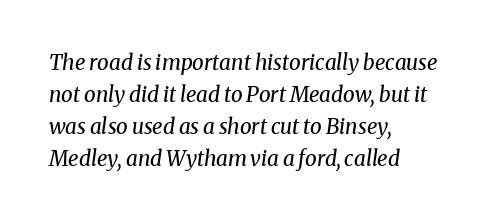
The image shows 21 px text type, italic (leaning right); set left-aligned, normal line spacing (1.53x), normal letter spacing, not underlined.
